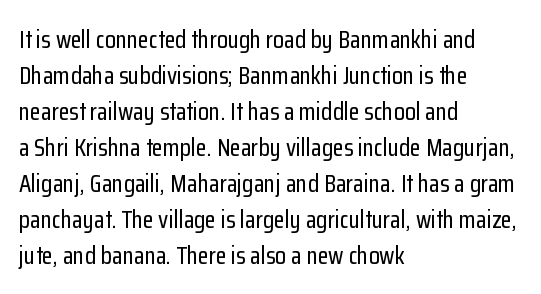
The image shows 25 px text type, upright; set left-aligned, normal line spacing (1.44x), normal letter spacing, not underlined.
